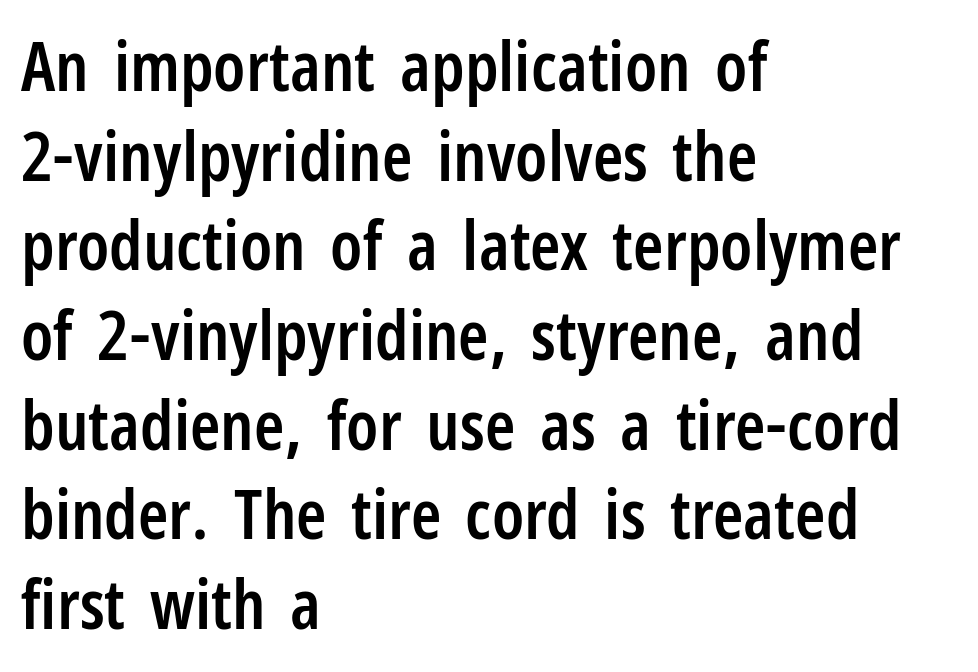
The image shows 69 px semibold, condensed sans-serif type, upright; set left-aligned, normal line spacing (1.3x), normal letter spacing, not underlined; low stroke contrast and a medium x-height.
